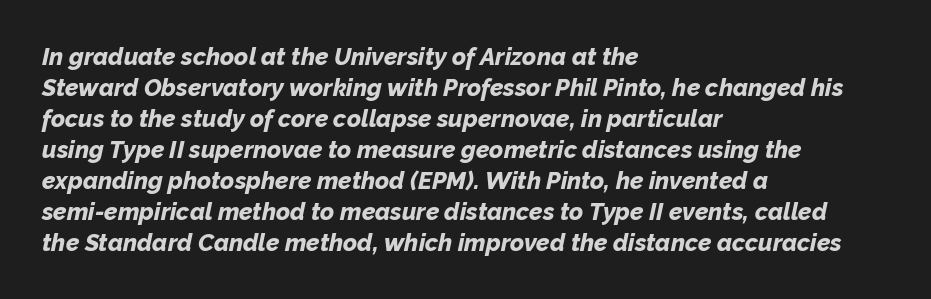
Reading down the column, the eye jumps a familiar distance to each next line. The words here are not underlined. A classic flush-left, rag-right setting is used for this passage. The sample has been set heavy, in full bold.
